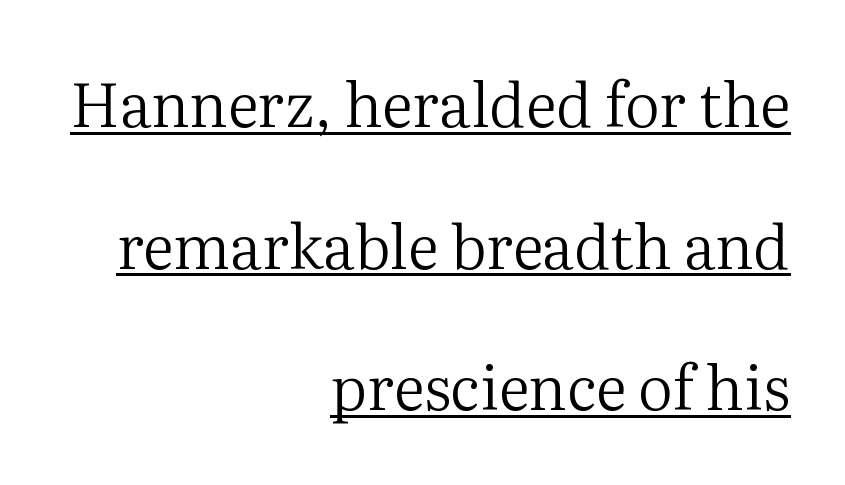
The image shows 61 px regular-weight serif type, upright; set right-aligned, loose line spacing (2.32x), normal letter spacing, underlined; medium stroke contrast and a medium x-height.
